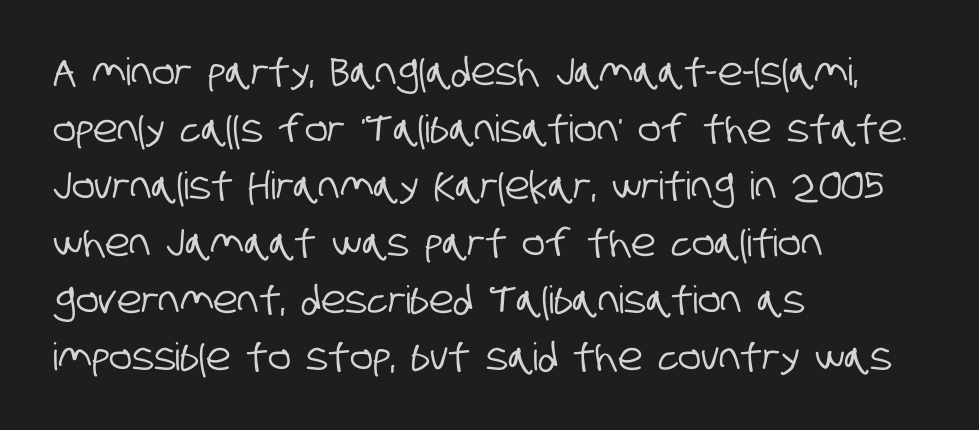
The image shows 38 px condensed sans-serif type; set left-aligned, normal line spacing (1.5x), normal letter spacing, not underlined; low stroke contrast and a large x-height.
